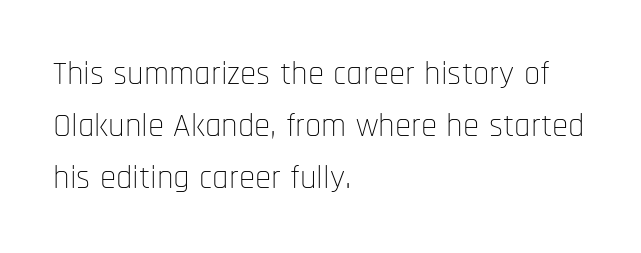
The image shows 33 px thin, condensed sans-serif type, upright; set left-aligned, normal line spacing (1.57x), normal letter spacing, not underlined; low stroke contrast and a large x-height.
